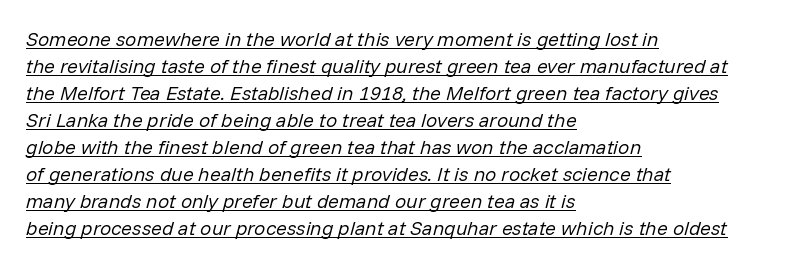
Q: Is the text bold? A: No.
Q: Is the text italic (slanted)? A: Yes, it leans right by about 14 degrees.
Q: Is the text underlined? A: Yes.
Q: How is the paragraph aligned? A: Left-aligned.
Q: Is the spacing between letters normal or unusually wide? A: Normal.
Q: Is the spacing between lines tight, normal or loose? A: Normal.
